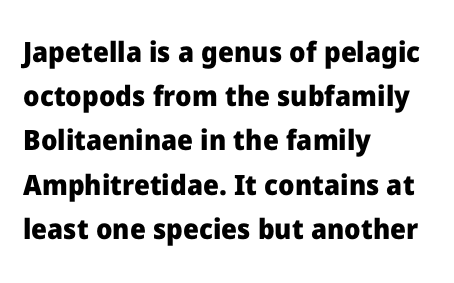
Characters follow at the spacing the type designer built in. Successive baselines arrive at the customary interval. These lines are rendered in a variable-pitch font. A student would call this left alignment; a typographer would say flush left, rag right. Clear beneath every line of the passage. The face used here is a sans, in the tradition of grotesques and geometrics.
